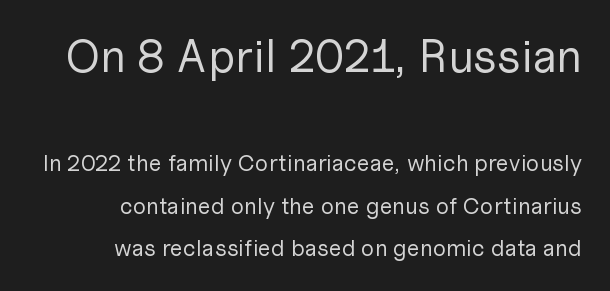
{"serif": "no", "italic": "no", "bold": "no", "weight": "regular", "width": "normal", "stroke_contrast": "low", "x_height": "medium", "monospaced": "no", "underline": "no", "align": "right", "line_spacing_ratio": 1.84, "letter_spacing": "normal", "letter_spacing_em": 0.0, "larger_block": "first", "size_ratio": 2.0, "glyph_px": 46}
